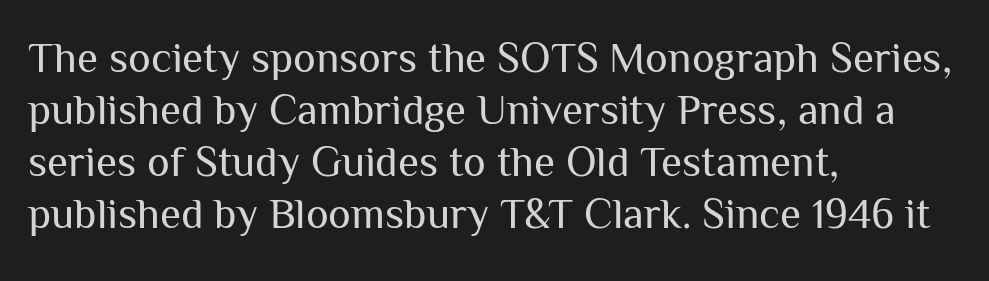
Q: Is the text bold? A: No.
Q: Is the text italic (slanted)? A: No, it is upright.
Q: Is the typeface a serif or a sans-serif typeface? A: Sans-serif.
Q: Is the text underlined? A: No.
Q: How is the paragraph aligned? A: Left-aligned.
Q: Is the spacing between letters normal or unusually wide? A: Normal.
Q: Width (condensed, normal, or wide)? A: Normal.
Q: Stroke contrast? A: Medium.
Q: x-height? A: Medium.
Q: Monospaced? A: No.
